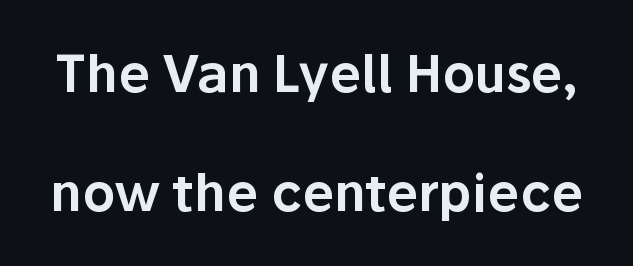
The image shows 51 px sans-serif type, upright; set loose line spacing (2.34x), normal letter spacing, not underlined; low stroke contrast and a medium x-height.
